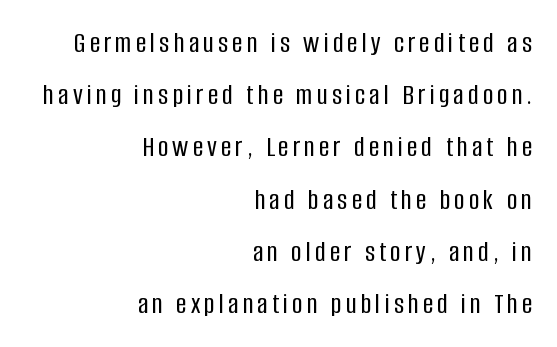
The image shows 29 px condensed sans-serif type, upright; set right-aligned, line spacing 1.8x, not underlined; low stroke contrast and a large x-height.
